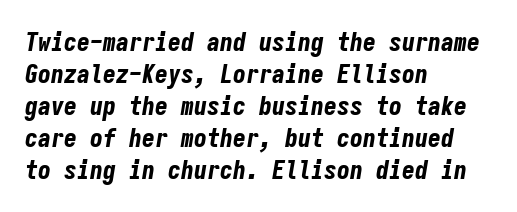
{"italic": "yes", "lean": "right", "slant_degrees": 9, "bold": "yes", "underline": "no", "align": "left", "line_spacing_ratio": 1.23, "letter_spacing": "normal", "letter_spacing_em": 0.0, "glyph_px": 26}
